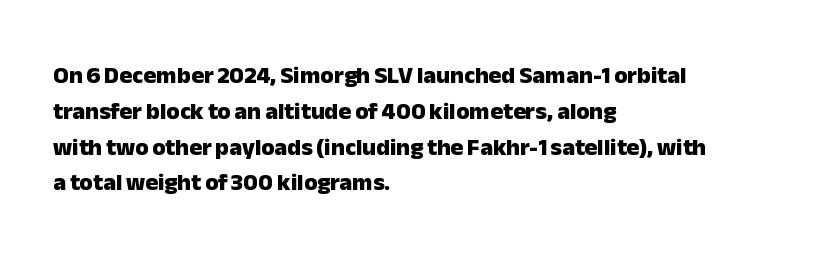
Italic: no, the glyphs are upright roman. Reading down the column, the eye jumps a familiar distance to each next line. Each row of text sits above clean, open space. Chunky letters — that's bold for sure.
